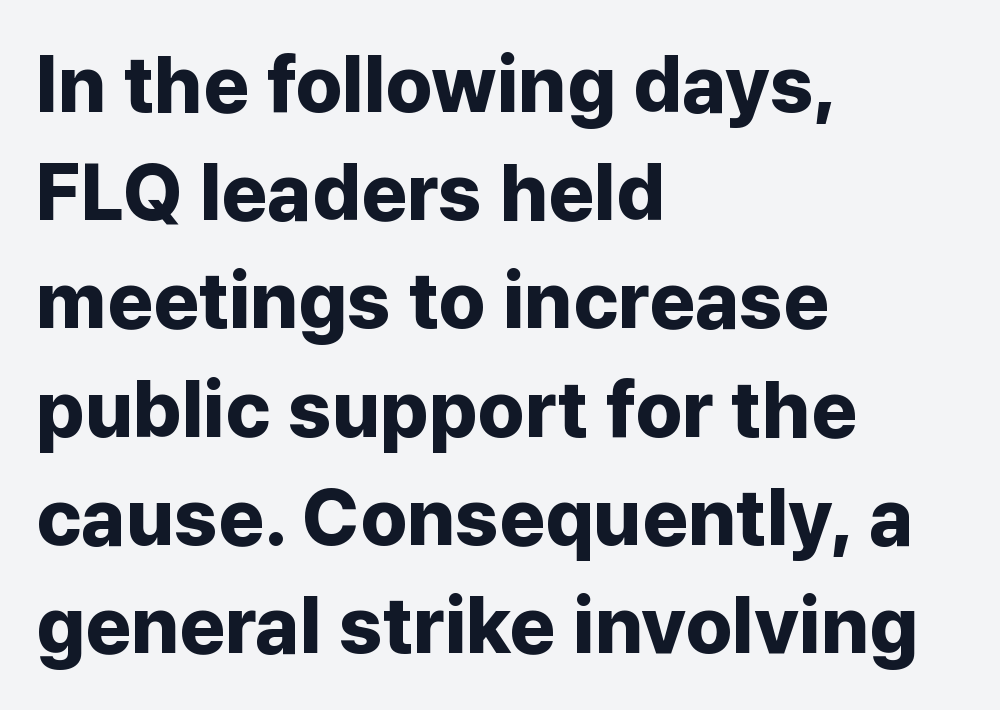
Here the designer chose a conventional face with non-uniform glyph widths. The characters display no serif detailing; their extremities are plain. Clear beneath every line of the passage. The face used here has the dense, thick strokes of a bold.
